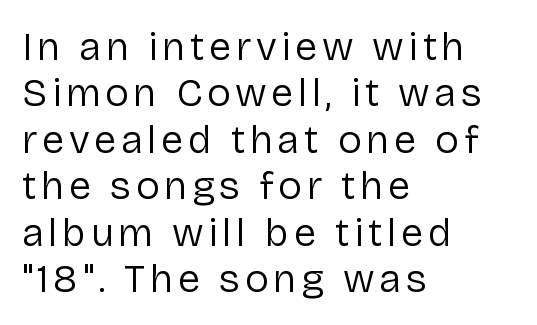
The strokes carry an ordinary text weight at most. When letters stand straight like this, we call the style roman or upright. The passage shown is not underscored anywhere. These lines are rendered in a variable-pitch font.
